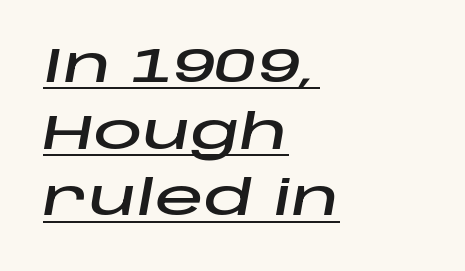
{"italic": "yes", "lean": "right", "slant_degrees": 10, "width": "wide", "stroke_contrast": "low", "x_height": "large", "monospaced": "no", "underline": "yes", "align": "left", "line_spacing": "normal", "line_spacing_ratio": 1.36, "letter_spacing": "normal", "letter_spacing_em": 0.0, "glyph_px": 49}
